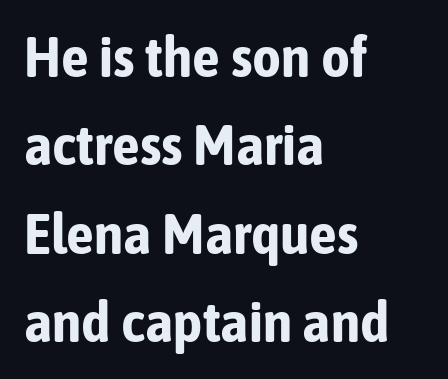
{"serif": "no", "italic": "no", "bold": "yes", "weight": "bold", "width": "condensed", "stroke_contrast": "low", "x_height": "medium", "monospaced": "no", "underline": "no", "align": "left", "line_spacing": "normal", "line_spacing_ratio": 1.58, "letter_spacing": "normal", "letter_spacing_em": 0.0, "glyph_px": 56}
